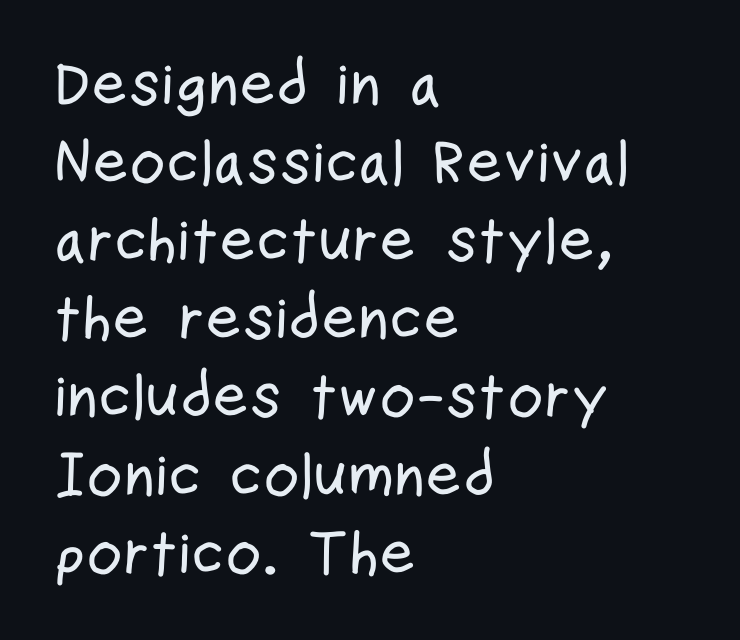
Note the varied advance widths — an 'i' is clearly narrower than an 'm'. The face used here is rendered with its standard letterfit. Vertical strokes here are truly vertical. Is this a sans? Yes — the strokes have no serifs. The space between consecutive lines is moderate.
